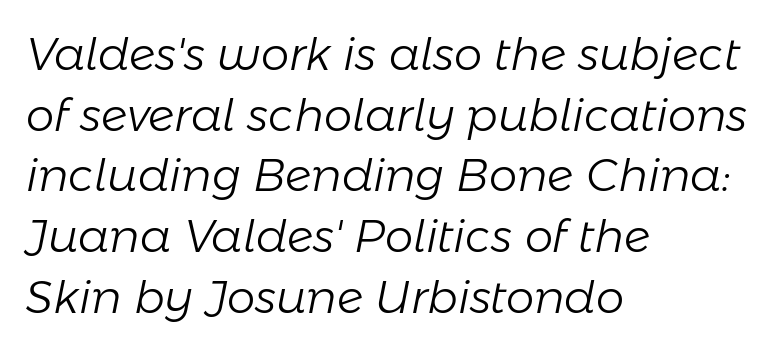
Is the letter spacing exaggerated? No — it looks like the ordinary default. Compared with a typical body face, this is equally light or lighter still. Think of a printed novel: that variable character pitch is what you see here. Vertically, the passage feels balanced, rows spaced as you'd expect.
